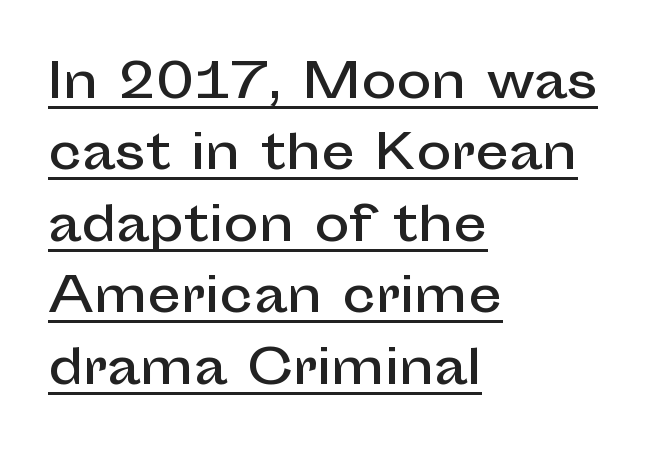
Inter-character spacing is left at the font's built-in metrics. Do the characters align in a grid? No, the font is proportional. Regarding serifs, this sample does without them. The letters stand upright; this is a roman face. Reading down the block, your eye returns to a fixed left position each line. The space between consecutive lines is moderate.
